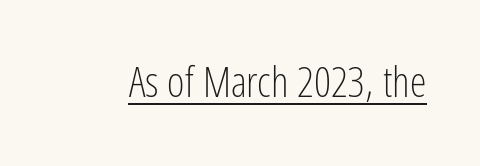
Q: Is the text bold? A: No.
Q: Is the text italic (slanted)? A: No, it is upright.
Q: Is the typeface a serif or a sans-serif typeface? A: Sans-serif.
Q: Is the text underlined? A: Yes.
Q: Is the spacing between letters normal or unusually wide? A: Normal.
Q: Width (condensed, normal, or wide)? A: Condensed.
Q: Stroke contrast? A: Low.
Q: x-height? A: Medium.
Q: Monospaced? A: No.
